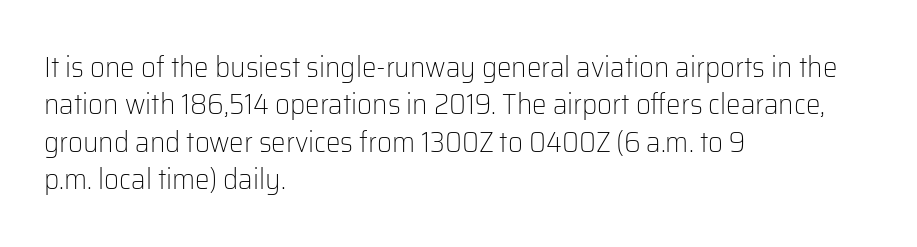
Q: Is the text bold? A: No.
Q: Is the text italic (slanted)? A: No, it is upright.
Q: Is the typeface a serif or a sans-serif typeface? A: Sans-serif.
Q: Is the text underlined? A: No.
Q: How is the paragraph aligned? A: Left-aligned.
Q: Is the spacing between letters normal or unusually wide? A: Normal.
Q: Is the spacing between lines tight, normal or loose? A: Normal.
Q: Width (condensed, normal, or wide)? A: Normal.
Q: Stroke contrast? A: Low.
Q: x-height? A: Medium.
Q: Monospaced? A: No.
